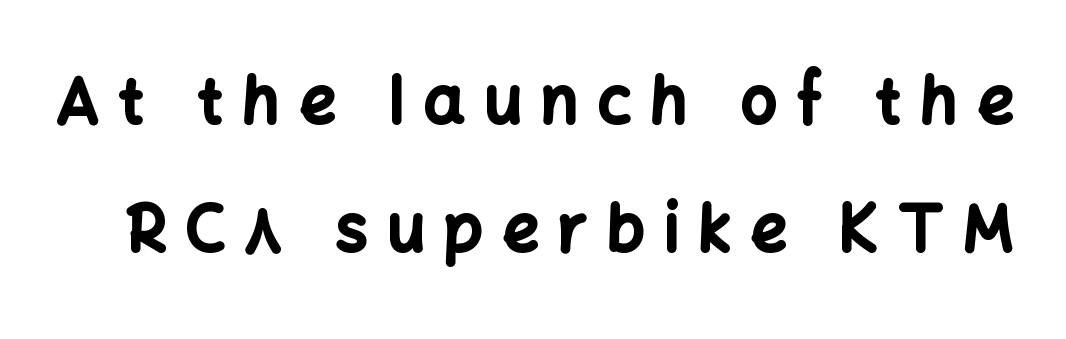
Q: Is the text bold? A: Yes.
Q: Is the text italic (slanted)? A: No, it is upright.
Q: Is the typeface a serif or a sans-serif typeface? A: Sans-serif.
Q: Is the text underlined? A: No.
Q: Is the spacing between letters normal or unusually wide? A: Unusually wide.
Q: Is the spacing between lines tight, normal or loose? A: Loose.
Q: Width (condensed, normal, or wide)? A: Normal.
Q: Stroke contrast? A: Low.
Q: x-height? A: Medium.
Q: Monospaced? A: No.
